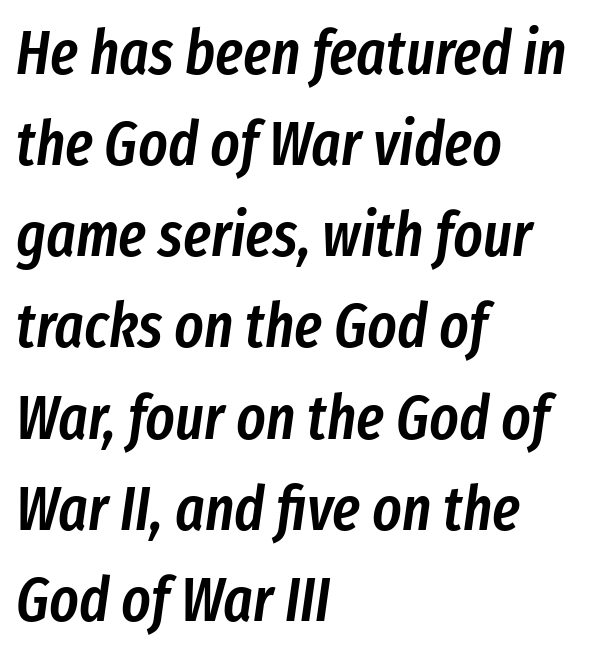
Q: Is the text bold? A: Semi-bold.
Q: Is the text italic (slanted)? A: Yes, it leans right by about 8 degrees.
Q: Is the text underlined? A: No.
Q: How is the paragraph aligned? A: Left-aligned.
Q: Is the spacing between letters normal or unusually wide? A: Normal.
Q: Is the spacing between lines tight, normal or loose? A: Normal.
Q: Width (condensed, normal, or wide)? A: Condensed.
Q: Stroke contrast? A: Low.
Q: x-height? A: Medium.
Q: Monospaced? A: No.
